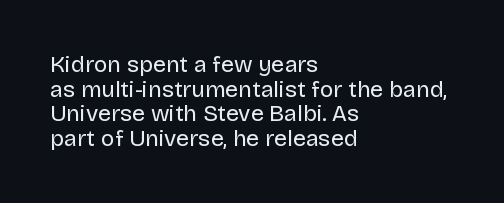
Q: Is the text bold? A: No.
Q: Is the text italic (slanted)? A: No, it is upright.
Q: Is the text underlined? A: No.
Q: How is the paragraph aligned? A: Left-aligned.
Q: Is the spacing between letters normal or unusually wide? A: Normal.
Q: Is the spacing between lines tight, normal or loose? A: Tight.
